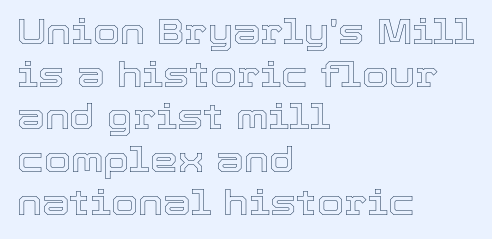
{"italic": "no", "width": "normal", "x_height": "medium", "monospaced": "no", "underline": "no", "align": "left", "line_spacing_ratio": 1.22, "letter_spacing": "normal", "letter_spacing_em": 0.0, "glyph_px": 35}
